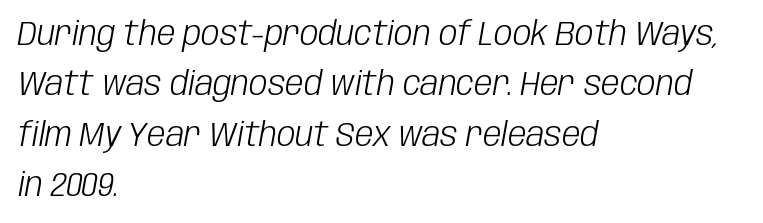
Left-aligned paragraph, ragged on the right. The passage shown is typed in a proportional face where columns would drift. The whole block is typeset with a tilt. Type without underlining. Between one letter and the next there's only the usual sliver of space.
